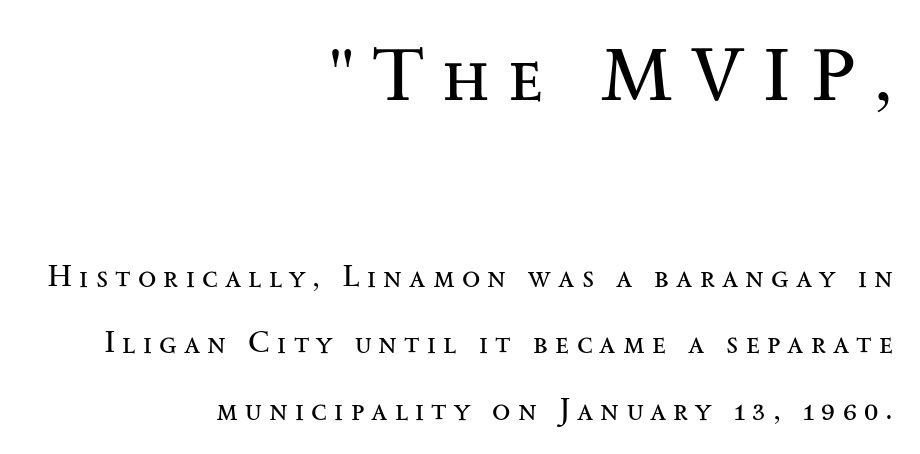
{"serif": "yes", "italic": "no", "bold": "no", "weight": "regular", "width": "wide", "stroke_contrast": "medium", "x_height": "small", "monospaced": "no", "underline": "no", "align": "right", "line_spacing": "loose", "line_spacing_ratio": 2.22, "letter_spacing": "wide", "letter_spacing_em": 0.24, "larger_block": "first", "size_ratio": 2.53, "glyph_px": 76}
